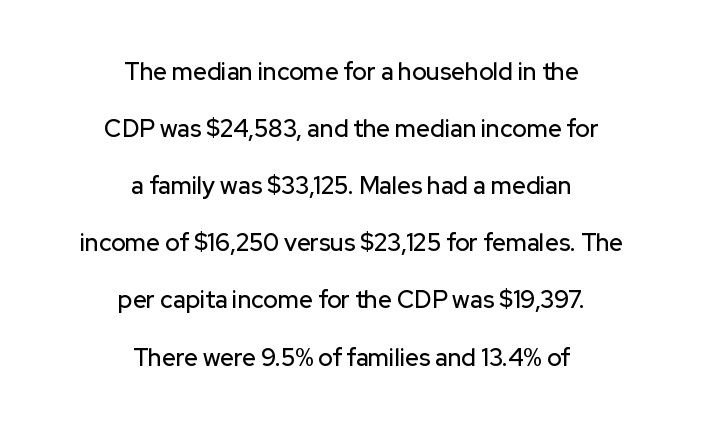
Q: Is the text italic (slanted)? A: No, it is upright.
Q: Is the text underlined? A: No.
Q: How is the paragraph aligned? A: Centered.
Q: Is the spacing between letters normal or unusually wide? A: Normal.
Q: Is the spacing between lines tight, normal or loose? A: Loose.
